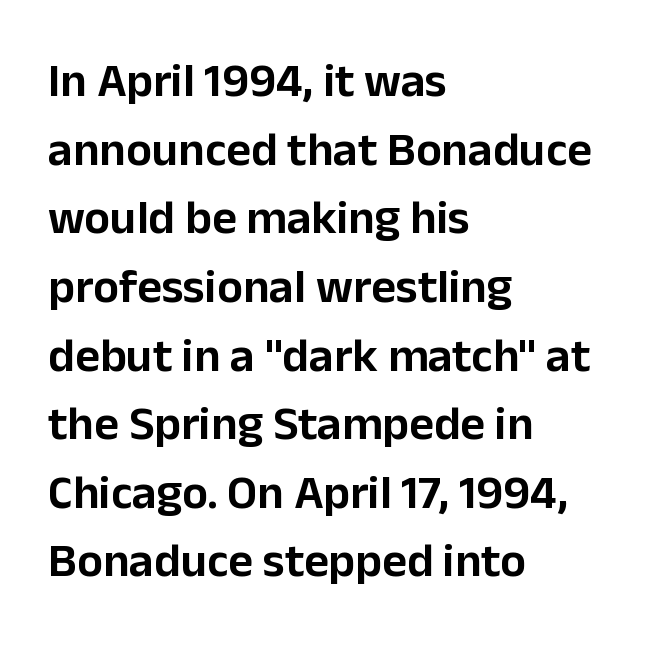
Honestly, there is no underline to notice here at all. Each letter keeps its own natural width here, so spacing adapts to shape. What's the leading like? Ordinary, nothing unusual. The horizontal fit of the characters is conventional and even. This rendering uses left alignment, leaving the right contour irregular.
